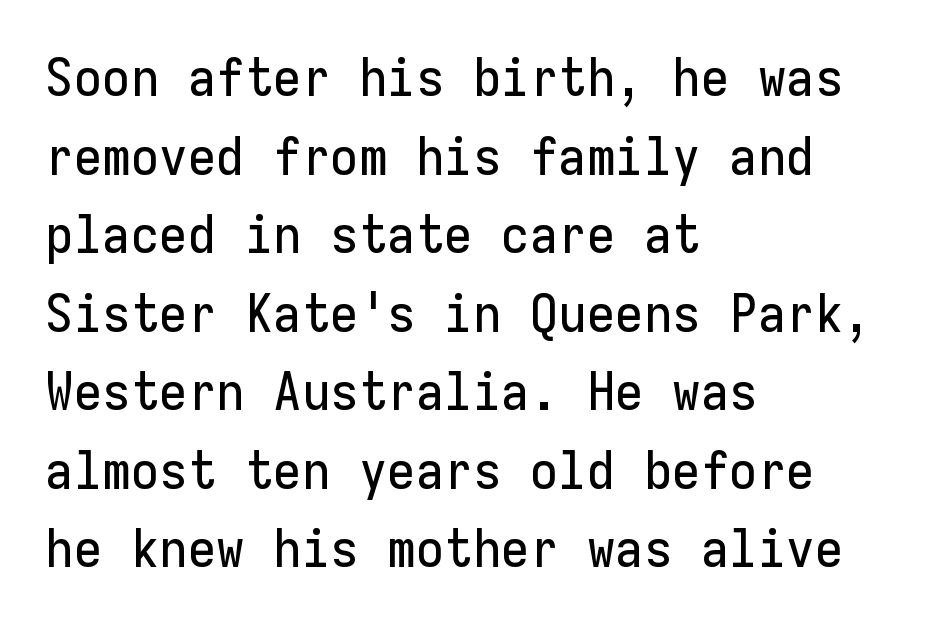
Clear beneath every line of the passage. One glance says typical: line gaps are just what's usual. This sample uses an upright cut, with every glyph sitting square on the baseline. Each letter, wide or thin by design, is forced into the same width here.
